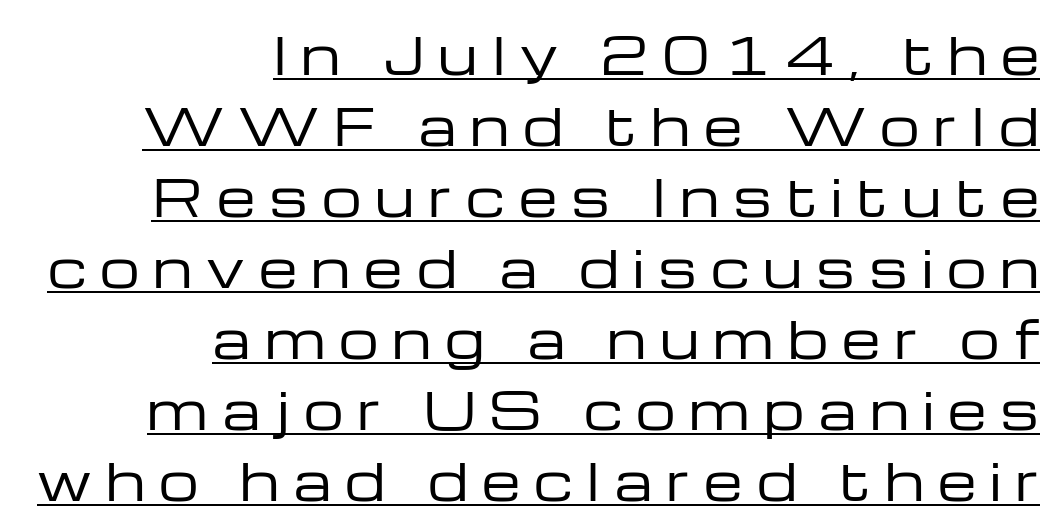
The image shows 50 px regular-weight, wide sans-serif type, upright; set right-aligned, normal line spacing (1.42x), unusually wide letter spacing (+0.28 em), underlined; low stroke contrast and a medium x-height.
